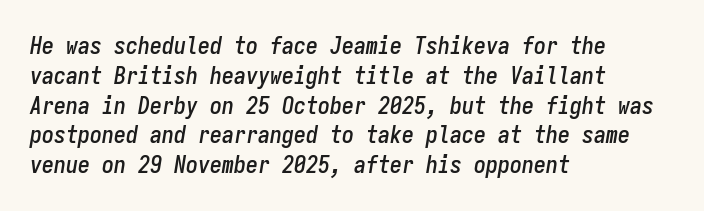
{"italic": "yes", "lean": "right", "slant_degrees": 9, "underline": "no", "align": "left", "line_spacing_ratio": 1.24, "letter_spacing": "normal", "letter_spacing_em": 0.0, "glyph_px": 24}
